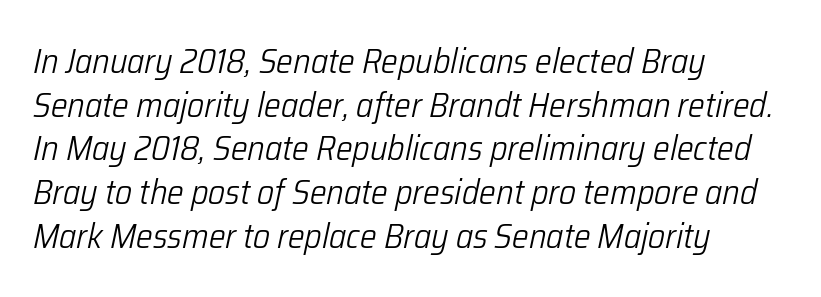
No extra tracking has been applied to these lines. Unmarked baselines from the first word to the last. Would a proofreader flag this as italicized? Yes. Vertical stems look standard width or narrower in stroke. Note the varied advance widths — an 'i' is clearly narrower than an 'm'.
